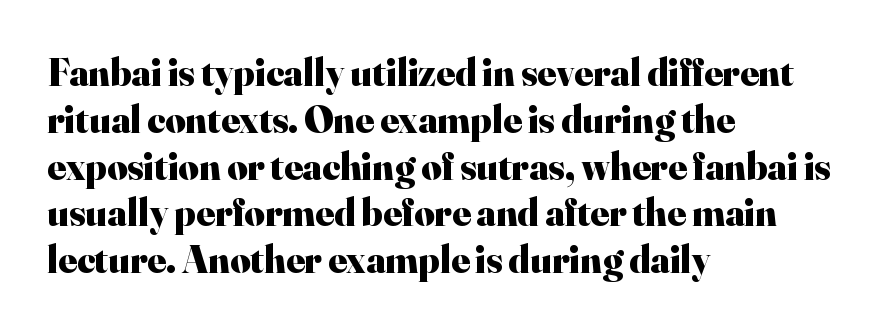
Q: Is the text bold? A: Yes.
Q: Is the text italic (slanted)? A: No, it is upright.
Q: Is the typeface a serif or a sans-serif typeface? A: Serif.
Q: Is the text underlined? A: No.
Q: How is the paragraph aligned? A: Left-aligned.
Q: Is the spacing between letters normal or unusually wide? A: Normal.
Q: Width (condensed, normal, or wide)? A: Normal.
Q: Stroke contrast? A: High.
Q: x-height? A: Small.
Q: Monospaced? A: No.
